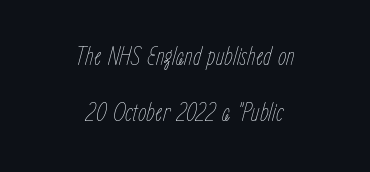
Q: Is the text bold? A: No.
Q: Is the text italic (slanted)? A: Yes, it leans right by about 15 degrees.
Q: Is the text underlined? A: No.
Q: How is the paragraph aligned? A: Centered.
Q: Is the spacing between letters normal or unusually wide? A: Normal.
Q: Is the spacing between lines tight, normal or loose? A: Loose.
